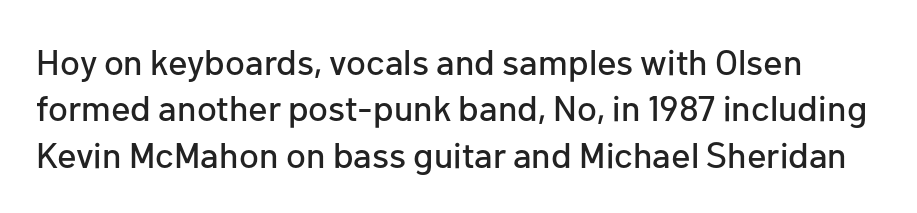
Has an underline been added? It has not. Does extra space separate the letters? No, they use regular spacing. Ascenders rise straight up at ninety degrees. Looks like regular typesetting: each glyph gets only the width it needs.
